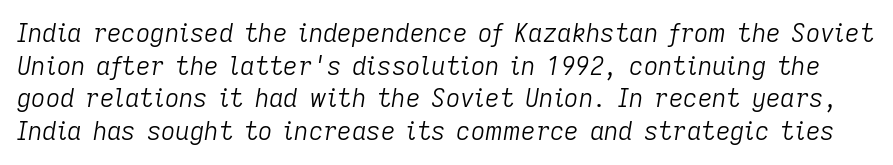
Rows of type keep a routine distance in the vertical direction. Would a proofreader flag this as italicized? Yes. No extra ink here — the face is not bold. Spacing between characters is what you'd get straight out of the box. Any mark beneath the type? The region is blank.
